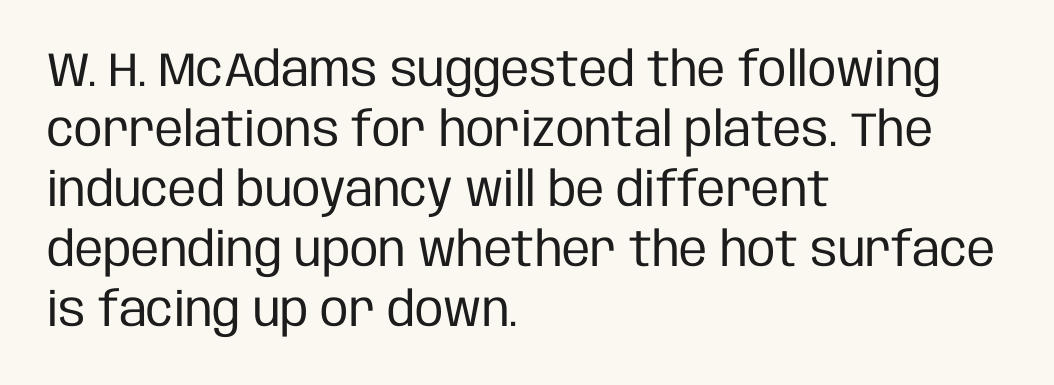
The image shows 48 px regular-weight, condensed sans-serif type, upright; set left-aligned, normal line spacing (1.25x), normal letter spacing, not underlined; low stroke contrast and a large x-height.
